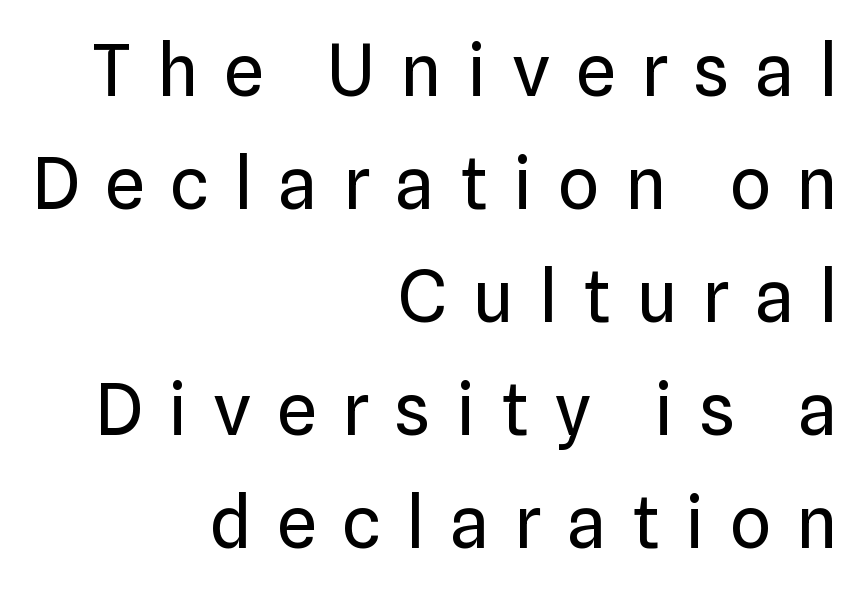
Q: Is the text bold? A: No.
Q: Is the text italic (slanted)? A: No, it is upright.
Q: Is the typeface a serif or a sans-serif typeface? A: Sans-serif.
Q: Is the text underlined? A: No.
Q: How is the paragraph aligned? A: Right-aligned.
Q: Is the spacing between letters normal or unusually wide? A: Unusually wide.
Q: Is the spacing between lines tight, normal or loose? A: Normal.
Q: Width (condensed, normal, or wide)? A: Normal.
Q: Stroke contrast? A: Low.
Q: x-height? A: Medium.
Q: Monospaced? A: No.
